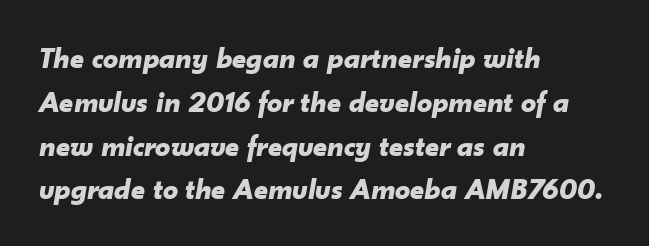
Q: Is the text bold? A: Yes.
Q: Is the text italic (slanted)? A: Yes, it leans right by about 10 degrees.
Q: Is the text underlined? A: No.
Q: How is the paragraph aligned? A: Left-aligned.
Q: Is the spacing between letters normal or unusually wide? A: Normal.
Q: Is the spacing between lines tight, normal or loose? A: Normal.
Q: Width (condensed, normal, or wide)? A: Normal.
Q: Stroke contrast? A: Low.
Q: x-height? A: Small.
Q: Monospaced? A: No.
